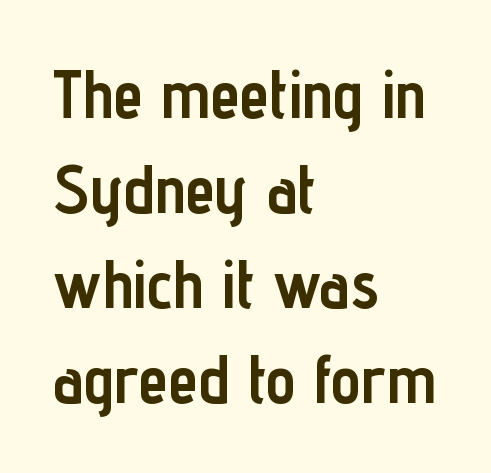
Upright lettering throughout. Observe the ordinary spacing: letters are neighbours, not strangers. The specimen omits any rule beneath the text block's lines. Normally led — the rows are evenly, conventionally spaced. You could not count columns in this text — the font is proportionally spaced. Teacher's note: observe the even left margin — that is flush-left alignment.
